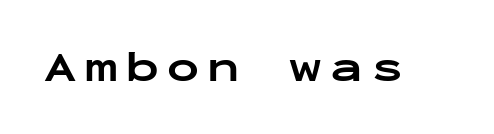
Is this a sans? Yes — the strokes have no serifs. A typesetter would mark this as roman, not italic. Only glyphs here, with clear space below each row. Each word looks stretched out because of the extra space between its letters. Is this a fixed-width face? Yes — each glyph sits in an identical cell. How heavy is the stroke? Heavy — this is a bold.
